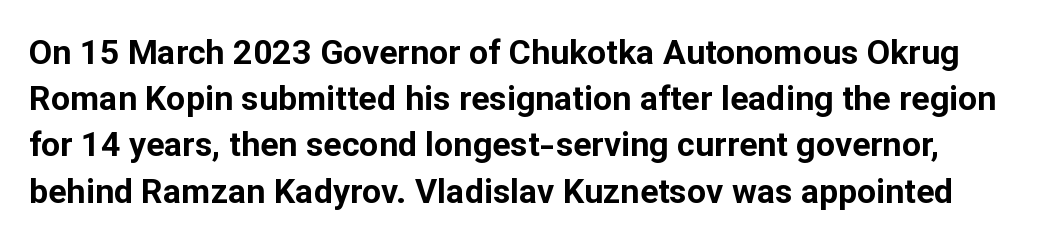
Q: Is the text bold? A: Yes.
Q: Is the text italic (slanted)? A: No, it is upright.
Q: Is the typeface a serif or a sans-serif typeface? A: Sans-serif.
Q: Is the text underlined? A: No.
Q: Is the spacing between letters normal or unusually wide? A: Normal.
Q: Is the spacing between lines tight, normal or loose? A: Normal.
Q: Width (condensed, normal, or wide)? A: Normal.
Q: Stroke contrast? A: Low.
Q: x-height? A: Medium.
Q: Monospaced? A: No.
